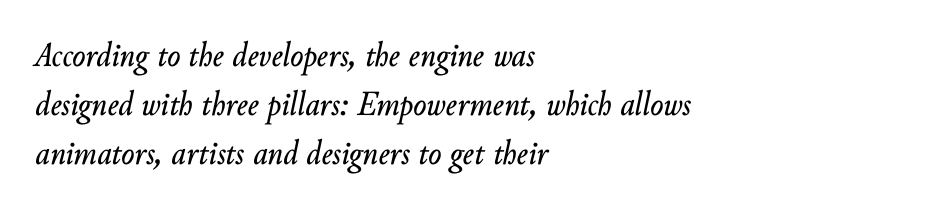
The image shows 35 px text type, italic (leaning right); set left-aligned, normal line spacing (1.4x), normal letter spacing, not underlined; low stroke contrast and a small x-height.
